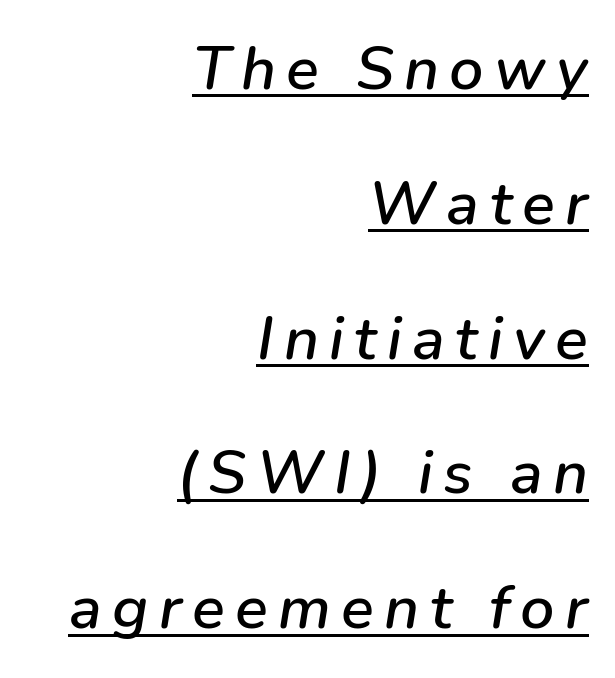
The image shows 61 px text type, italic (leaning right); set right-aligned, loose line spacing (2.21x), underlined; low stroke contrast and a medium x-height.
